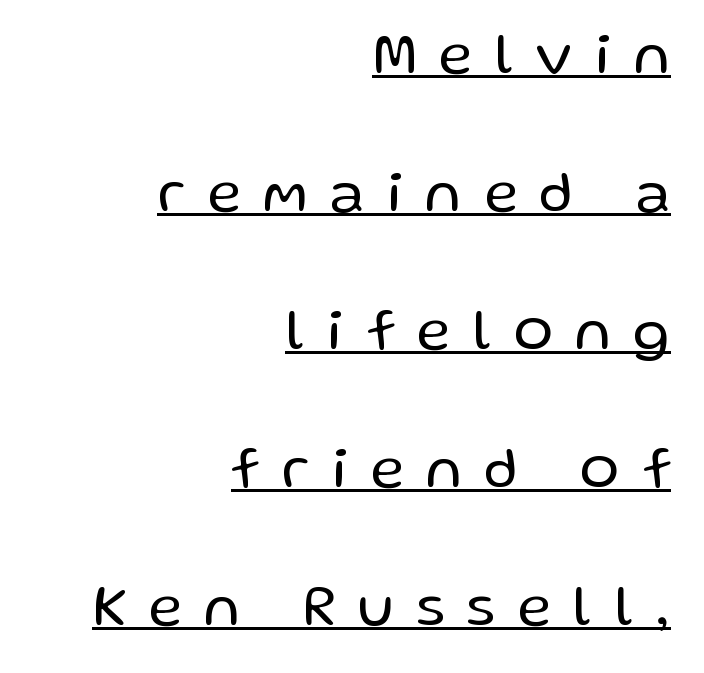
This sample carries an underscore along the baseline area. Here the designer chose a conventional face with non-uniform glyph widths. The weight would be labelled regular, book, light, or lighter still. Does the copy run flush right? Yes — the right margin is perfectly even.
